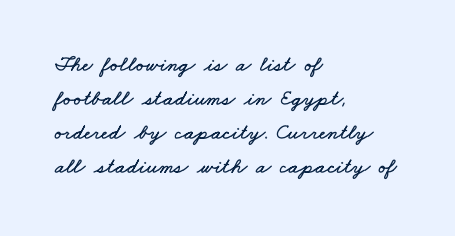
The image shows 22 px text type; set left-aligned, normal line spacing (1.55x), normal letter spacing, not underlined.
